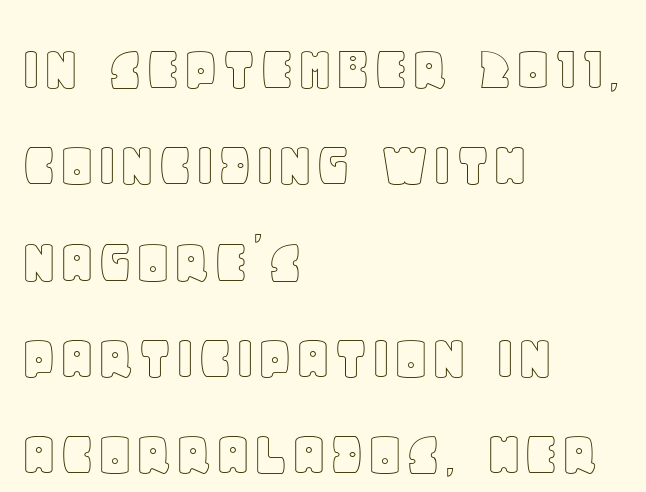
A typesetter would mark this as roman, not italic. The paragraph shown leans on its left margin. A bare baseline throughout the passage. Each new line begins a customary step beneath the previous one.
